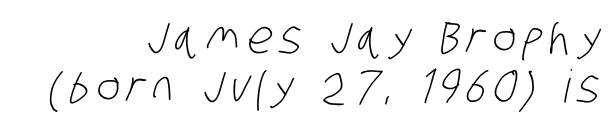
The image shows 45 px light, condensed sans-serif type; set right-aligned, tight line spacing (1.09x), not underlined; low stroke contrast and a large x-height.
